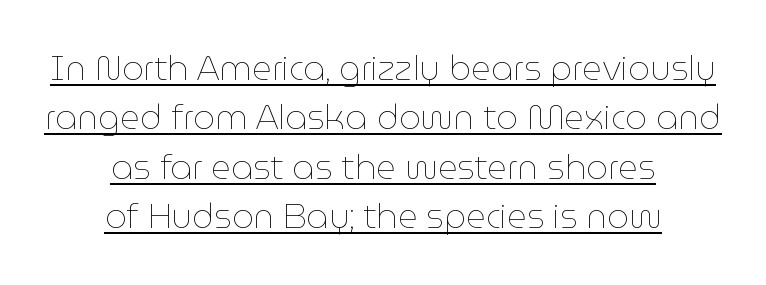
The image shows 34 px thin type, upright; set centered, normal line spacing (1.45x), normal letter spacing, underlined; low stroke contrast and a medium x-height.
